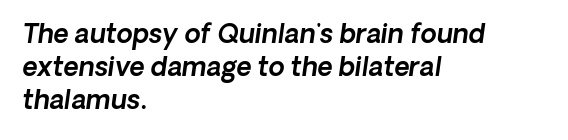
The image shows 26 px text type, italic (leaning right); set left-aligned, normal line spacing (1.27x), normal letter spacing, not underlined.
